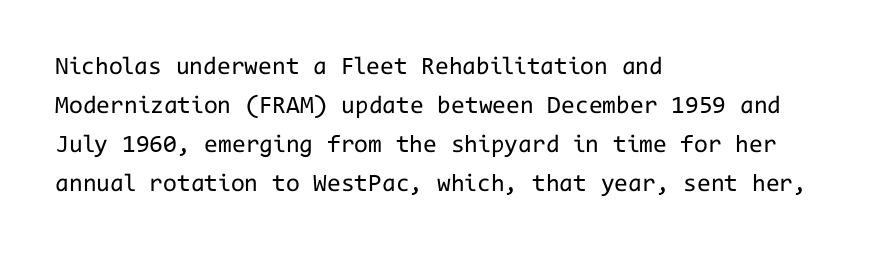
The space between consecutive lines is moderate. In terms of letterspacing, this is plain default setting. This rendering features lettering with no underline. Is the stroke heavy? The answer is a plain regular-or-lighter.
